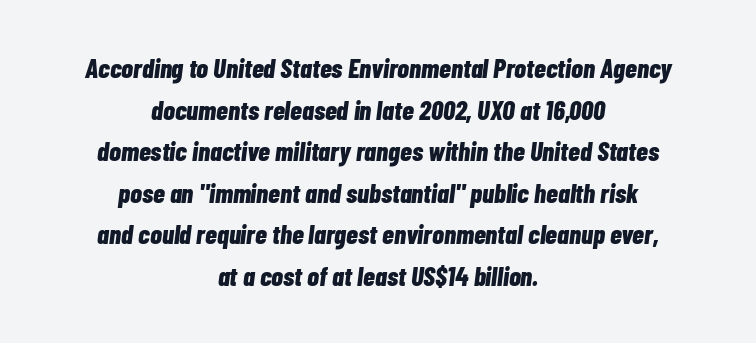
The image shows 27 px bold type, italic (leaning right); set centered, normal line spacing (1.54x), normal letter spacing, not underlined.
